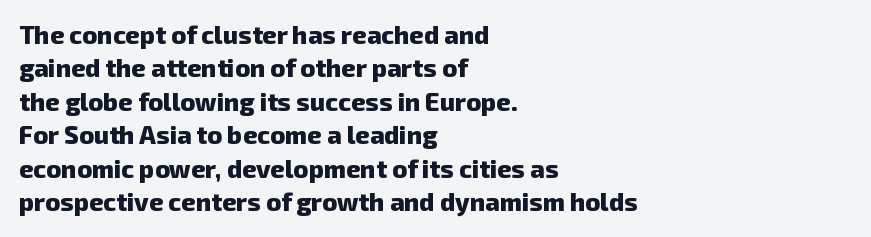
The foot of each line stays bare and open. All the whitespace from short lines collects on the right. Notice how descenders clear the ascenders below comfortably — that's standard leading. Emphasis by weight is at full strength: bold.
